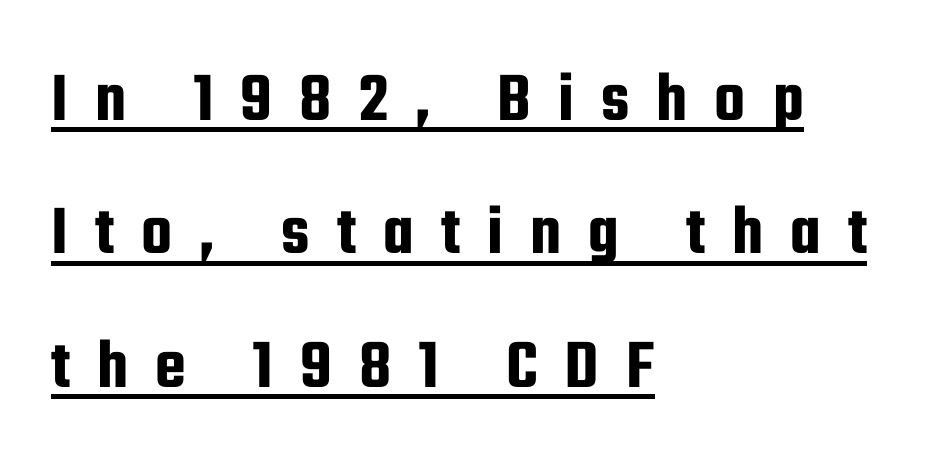
Q: Is the text italic (slanted)? A: No, it is upright.
Q: Is the typeface a serif or a sans-serif typeface? A: Sans-serif.
Q: Is the text underlined? A: Yes.
Q: How is the paragraph aligned? A: Left-aligned.
Q: Is the spacing between letters normal or unusually wide? A: Unusually wide.
Q: Width (condensed, normal, or wide)? A: Condensed.
Q: Stroke contrast? A: Low.
Q: x-height? A: Medium.
Q: Monospaced? A: No.
